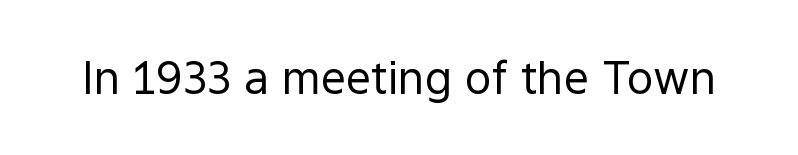
The image shows 45 px regular-weight sans-serif type, upright; set normal letter spacing, not underlined; a medium x-height.
